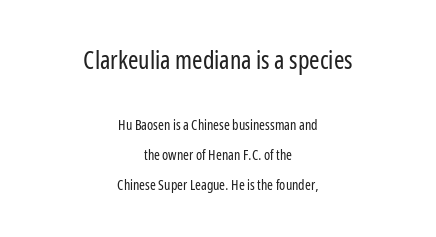
The image shows 25 px text type, upright; set centered, loose line spacing (2.13x), normal letter spacing, not underlined; the first (top) block is 1.79x larger.
